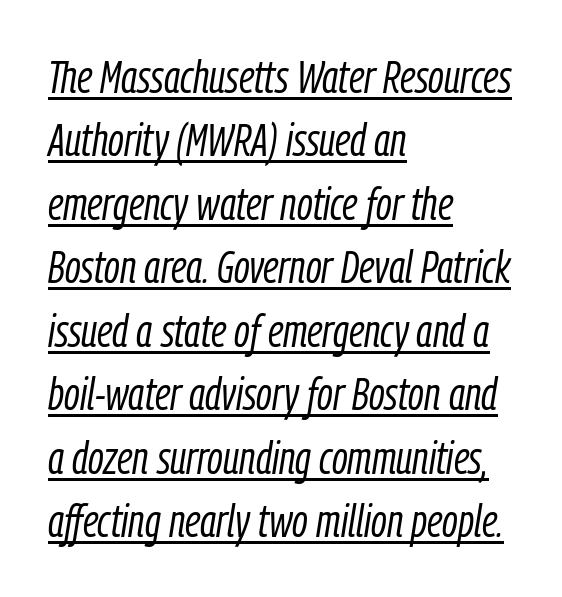
Q: Is the text bold? A: No.
Q: Is the text italic (slanted)? A: Yes, it leans right by about 9 degrees.
Q: Is the text underlined? A: Yes.
Q: How is the paragraph aligned? A: Left-aligned.
Q: Is the spacing between letters normal or unusually wide? A: Normal.
Q: Is the spacing between lines tight, normal or loose? A: Normal.
Q: Width (condensed, normal, or wide)? A: Condensed.
Q: Stroke contrast? A: Low.
Q: x-height? A: Medium.
Q: Monospaced? A: No.
